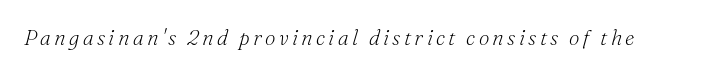
Q: Is the text bold? A: No.
Q: Is the text italic (slanted)? A: Yes, it leans right by about 16 degrees.
Q: Is the text underlined? A: No.
